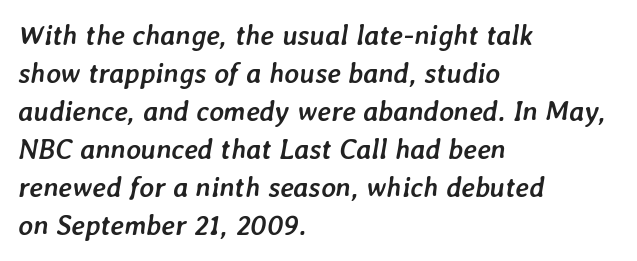
The image shows 28 px semibold type, italic (leaning right); set left-aligned, normal line spacing (1.36x), normal letter spacing, not underlined; low stroke contrast and a medium x-height.
